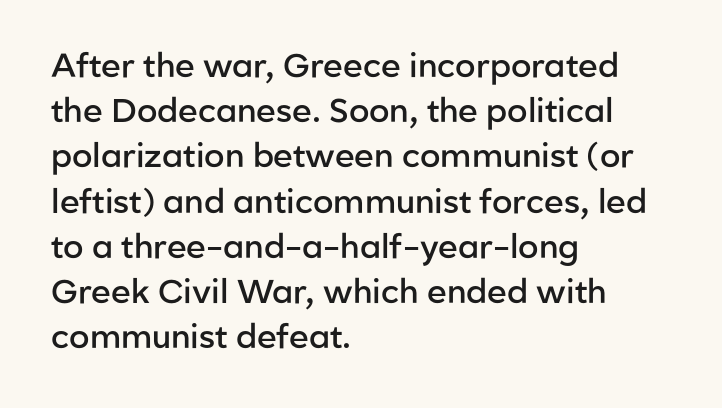
{"serif": "no", "italic": "no", "bold": "semi", "weight": "semibold", "width": "normal", "stroke_contrast": "low", "x_height": "medium", "monospaced": "no", "underline": "no", "align": "left", "line_spacing": "normal", "line_spacing_ratio": 1.37, "letter_spacing": "normal", "letter_spacing_em": 0.0, "glyph_px": 33}
